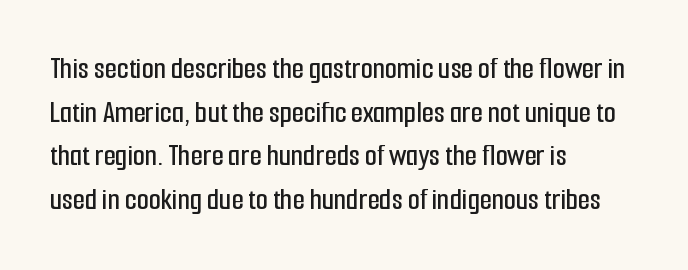
The face used here is proportionally spaced, like ordinary book or web type. Whoever set this chose a conventional vertical rhythm. Letter spacing: default. Letters rest on an invisible, unmarked baseline. Quick note: not italic, upright.
